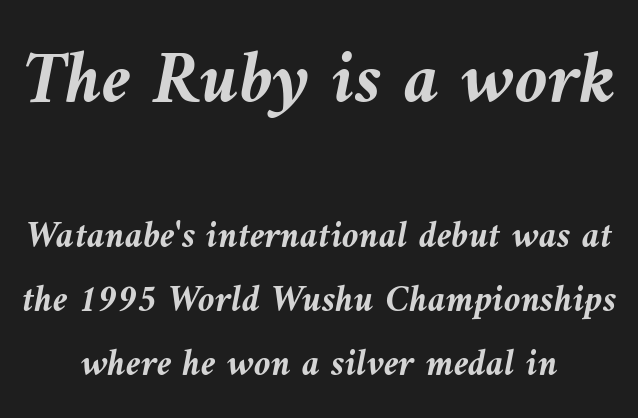
Q: Is the text bold? A: Yes.
Q: Is the text italic (slanted)? A: Yes, it leans left by about 9 degrees.
Q: Is the text underlined? A: No.
Q: How is the paragraph aligned? A: Centered.
Q: Is the spacing between letters normal or unusually wide? A: Normal.
Q: Is the spacing between lines tight, normal or loose? A: Normal.
Q: Which block of text is set in a larger size, the first (top) or the second (bottom)? A: The first (top) one.
Q: Width (condensed, normal, or wide)? A: Normal.
Q: Stroke contrast? A: Medium.
Q: x-height? A: Medium.
Q: Monospaced? A: No.
